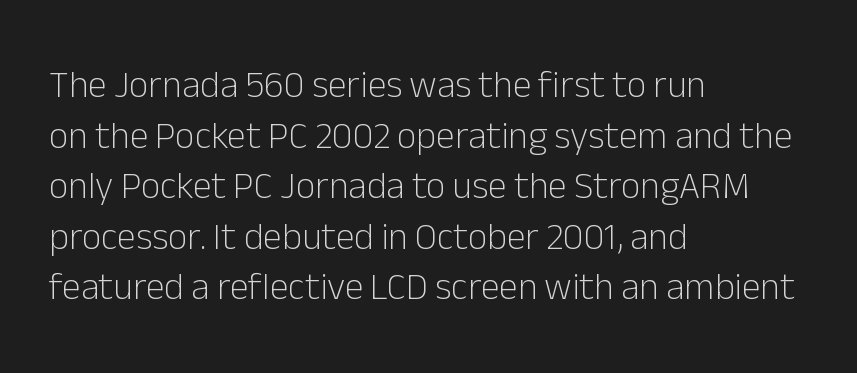
Posture: straight, roman, zero tilt. There is no visible air inserted between adjacent glyphs. One-word summary of the alignment: left. Successive baselines arrive at the customary interval. Look at the bottom of the vertical strokes: they stop flat, with no serifs. The words here are not underlined.
